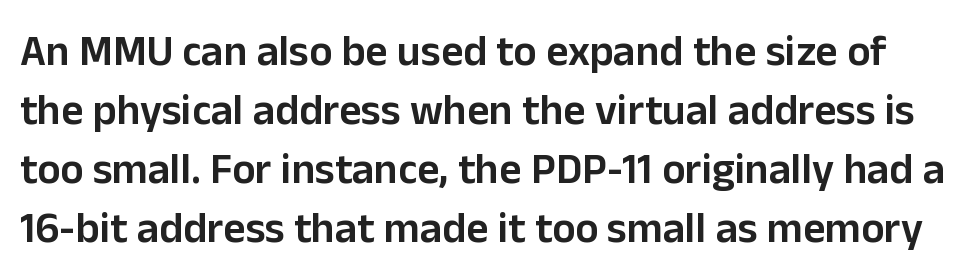
Tracking here is standard; glyphs follow each other at the usual distance. Does the lettering tilt? It doesn't — this is upright. Type style note: lacks serifs. Bare-footed words on every line. Semibold letterforms, between regular and bold.
